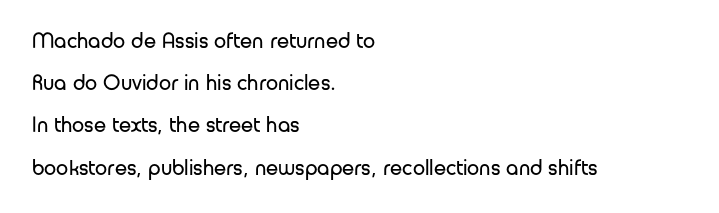
The image shows 22 px text type, upright; set left-aligned, loose line spacing (1.92x), normal letter spacing, not underlined.
